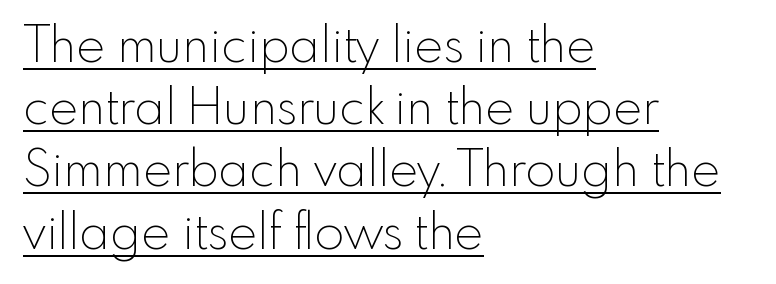
Serif or sans? Sans — the stroke terminals are bare. No extra ink here — the face is not bold. These characters rest on top of a visible drawn line. The passage shown stacks its lines at a standard gap. Each line starts at the same left margin while the right side varies.
